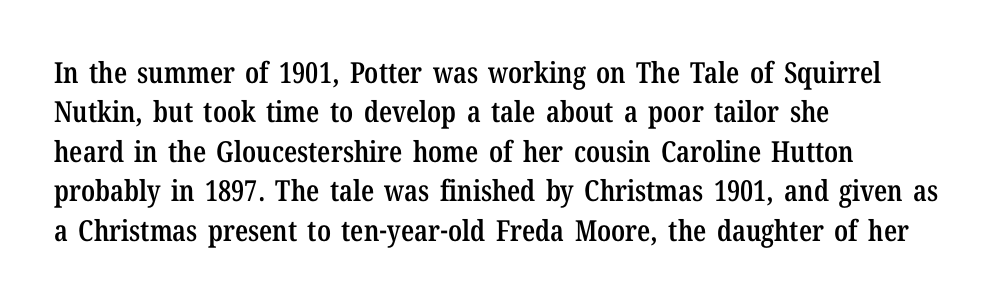
The image shows 29 px semibold, condensed serif type, upright; set left-aligned, normal line spacing (1.36x), normal letter spacing, not underlined; low stroke contrast and a medium x-height.
